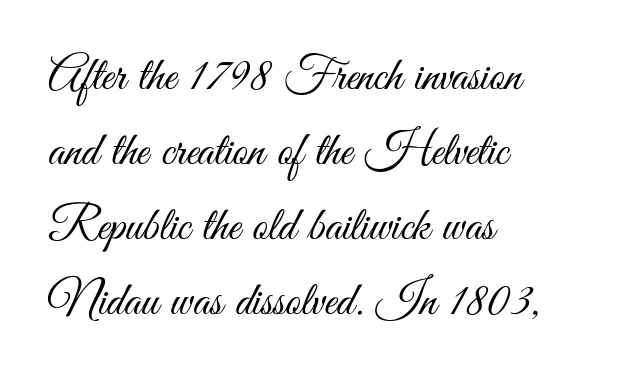
The image shows 48 px light, condensed sans-serif type; set left-aligned, normal line spacing (1.56x), normal letter spacing, not underlined; medium stroke contrast and a small x-height.
